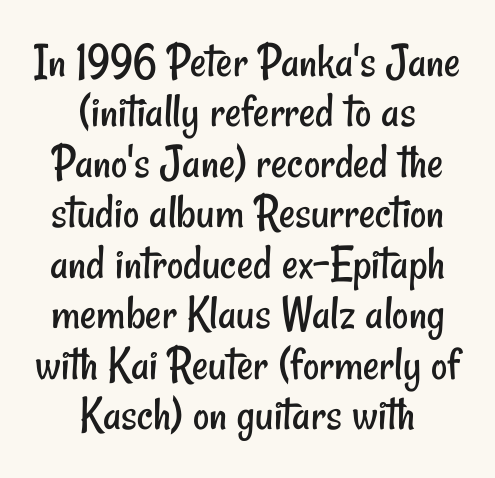
{"serif": "no", "bold": "no", "weight": "regular", "width": "condensed", "stroke_contrast": "low", "x_height": "small", "monospaced": "no", "underline": "no", "align": "center", "line_spacing": "tight", "line_spacing_ratio": 1.01, "letter_spacing": "normal", "letter_spacing_em": 0.0, "glyph_px": 50}
